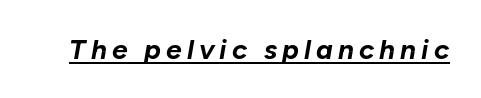
Q: Is the text bold? A: Yes.
Q: Is the text italic (slanted)? A: Yes, it leans right by about 10 degrees.
Q: Is the text underlined? A: Yes.
Q: Width (condensed, normal, or wide)? A: Normal.
Q: Stroke contrast? A: Low.
Q: x-height? A: Medium.
Q: Monospaced? A: No.
